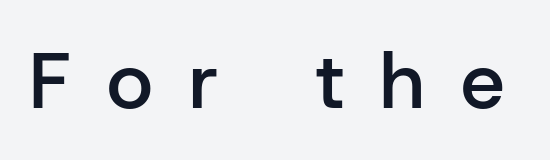
The image shows 79 px semibold sans-serif type, upright; set unusually wide letter spacing (+0.46 em), not underlined; low stroke contrast and a medium x-height.
